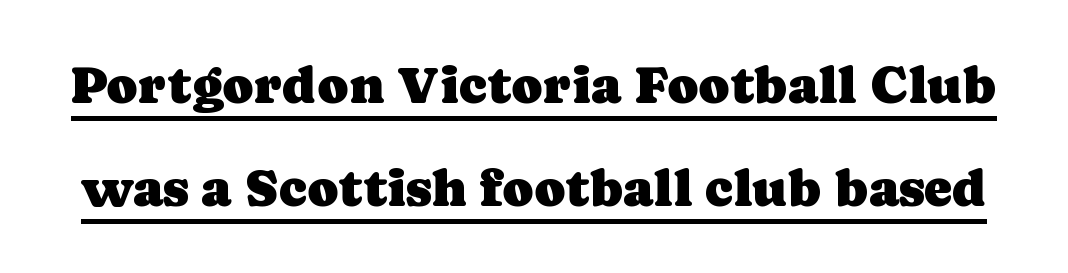
Q: Is the text italic (slanted)? A: No, it is upright.
Q: Is the typeface a serif or a sans-serif typeface? A: Serif.
Q: Is the text underlined? A: Yes.
Q: Is the spacing between letters normal or unusually wide? A: Normal.
Q: Is the spacing between lines tight, normal or loose? A: Loose.
Q: Width (condensed, normal, or wide)? A: Normal.
Q: Stroke contrast? A: Low.
Q: x-height? A: Medium.
Q: Monospaced? A: No.
